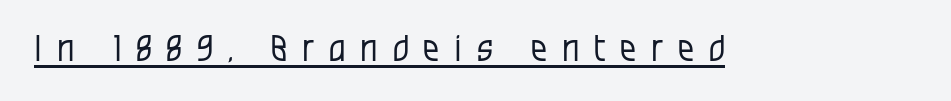
{"serif": "no", "italic": "no", "bold": "no", "weight": "regular", "width": "condensed", "stroke_contrast": "low", "x_height": "large", "monospaced": "no", "underline": "yes", "letter_spacing": "wide", "letter_spacing_em": 0.41, "glyph_px": 36}
